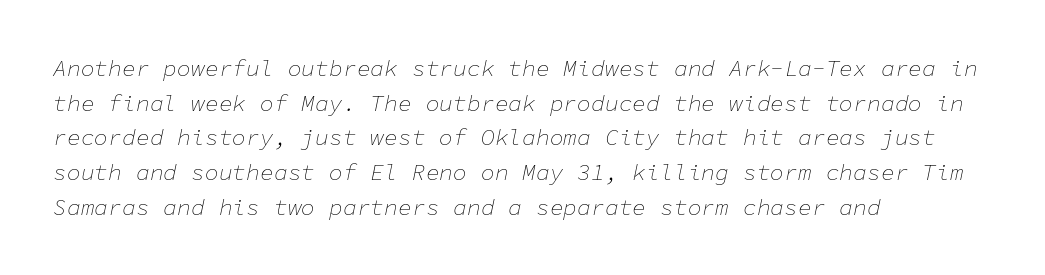
Every row of glyphs begins at an identical x-position on the left. Interline gaps are of average width in this sample. Glance below the letters and you will spot only blank space. The passage shown is not bold in any degree.
